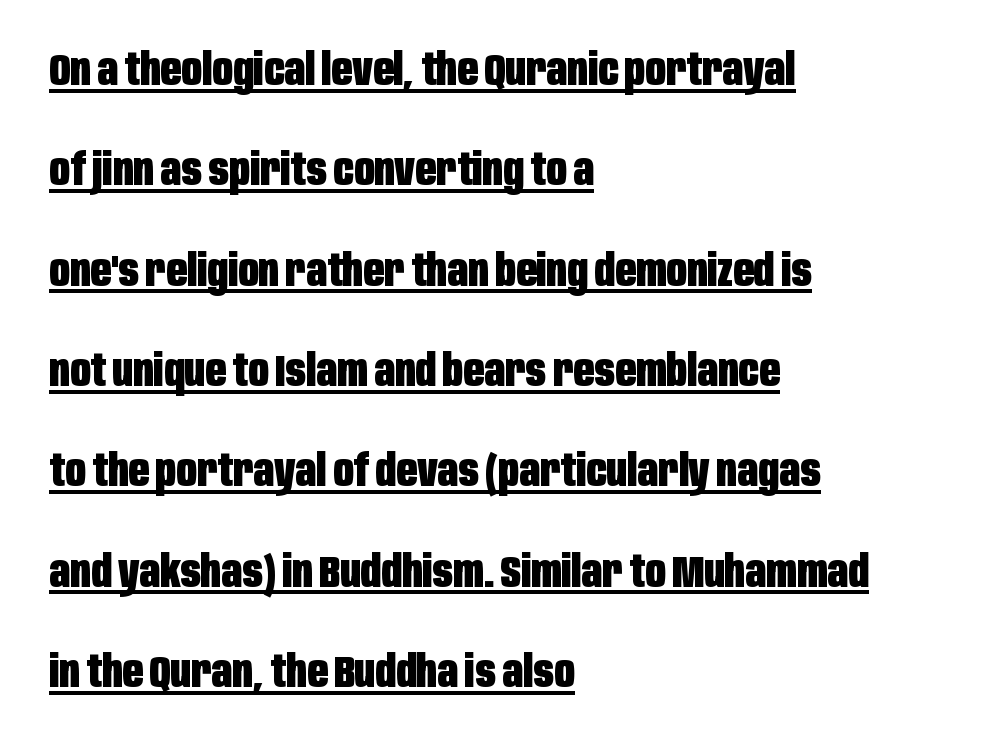
{"serif": "no", "italic": "no", "bold": "yes", "weight": "heavy", "width": "condensed", "stroke_contrast": "low", "x_height": "large", "monospaced": "no", "underline": "yes", "align": "left", "line_spacing": "loose", "line_spacing_ratio": 2.23, "letter_spacing": "normal", "letter_spacing_em": 0.0, "glyph_px": 45}
